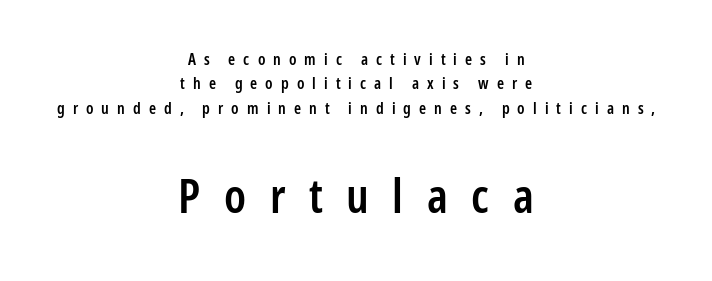
Q: Is the text bold? A: Semi-bold.
Q: Is the text italic (slanted)? A: No, it is upright.
Q: Is the typeface a serif or a sans-serif typeface? A: Sans-serif.
Q: Is the text underlined? A: No.
Q: How is the paragraph aligned? A: Centered.
Q: Is the spacing between letters normal or unusually wide? A: Unusually wide.
Q: Is the spacing between lines tight, normal or loose? A: Normal.
Q: Which block of text is set in a larger size, the first (top) or the second (bottom)? A: The second (bottom) one.
Q: Width (condensed, normal, or wide)? A: Condensed.
Q: Stroke contrast? A: Low.
Q: x-height? A: Medium.
Q: Monospaced? A: No.
